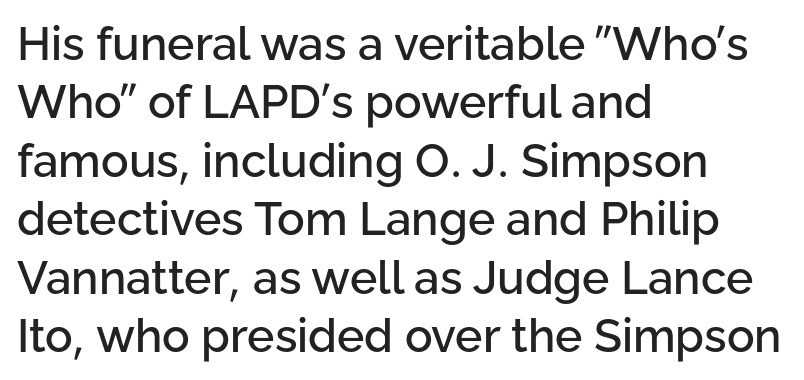
Q: Is the text italic (slanted)? A: No, it is upright.
Q: Is the typeface a serif or a sans-serif typeface? A: Sans-serif.
Q: Is the text underlined? A: No.
Q: How is the paragraph aligned? A: Left-aligned.
Q: Is the spacing between letters normal or unusually wide? A: Normal.
Q: Is the spacing between lines tight, normal or loose? A: Normal.
Q: Width (condensed, normal, or wide)? A: Normal.
Q: Stroke contrast? A: Low.
Q: x-height? A: Medium.
Q: Monospaced? A: No.
